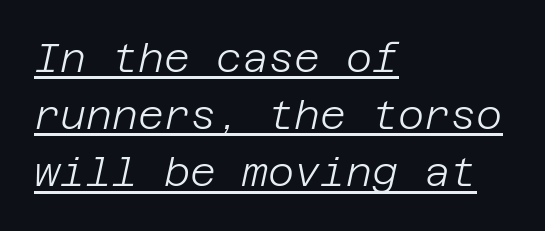
Q: Is the text bold? A: No.
Q: Is the text italic (slanted)? A: Yes, it leans right by about 12 degrees.
Q: Is the text underlined? A: Yes.
Q: How is the paragraph aligned? A: Left-aligned.
Q: Is the spacing between letters normal or unusually wide? A: Normal.
Q: Is the spacing between lines tight, normal or loose? A: Normal.
Q: Width (condensed, normal, or wide)? A: Normal.
Q: Stroke contrast? A: Low.
Q: x-height? A: Large.
